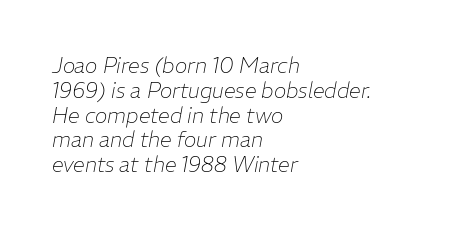
Q: Is the text bold? A: No.
Q: Is the text italic (slanted)? A: Yes, it leans right by about 11 degrees.
Q: Is the text underlined? A: No.
Q: How is the paragraph aligned? A: Left-aligned.
Q: Is the spacing between letters normal or unusually wide? A: Normal.
